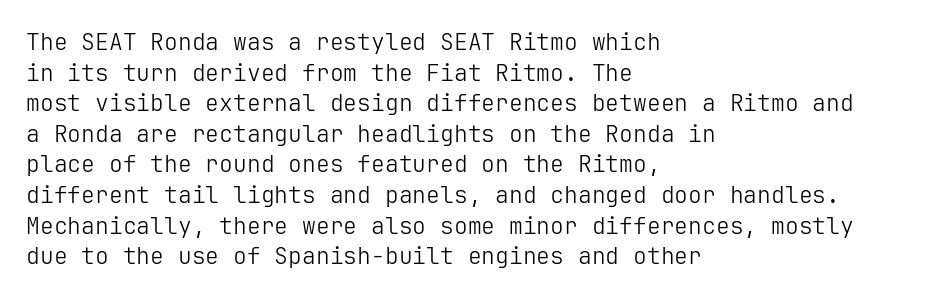
{"italic": "no", "bold": "no", "underline": "no", "align": "left", "line_spacing": "normal", "line_spacing_ratio": 1.33, "letter_spacing": "normal", "letter_spacing_em": 0.0, "glyph_px": 23}
